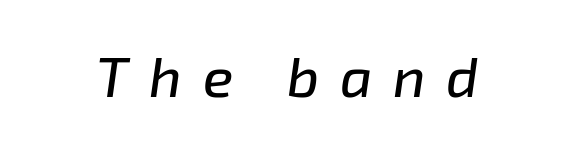
The image shows 56 px text type, italic (leaning right); set unusually wide letter spacing (+0.37 em), not underlined; low stroke contrast and a medium x-height.
